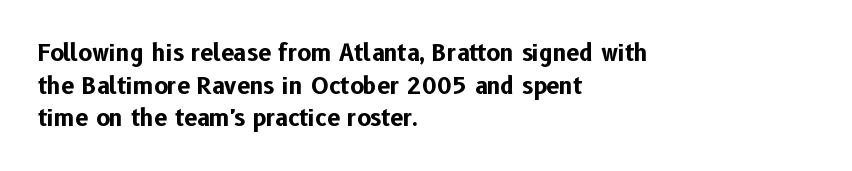
{"italic": "no", "bold": "yes", "underline": "no", "align": "left", "line_spacing": "normal", "line_spacing_ratio": 1.42, "letter_spacing": "normal", "letter_spacing_em": 0.0, "glyph_px": 23}
